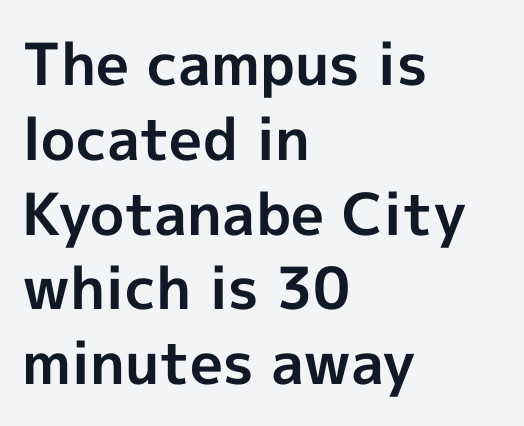
{"serif": "no", "italic": "no", "bold": "yes", "weight": "bold", "width": "normal", "x_height": "medium", "monospaced": "no", "underline": "no", "align": "left", "line_spacing": "normal", "line_spacing_ratio": 1.29, "letter_spacing": "normal", "letter_spacing_em": 0.0, "glyph_px": 58}
